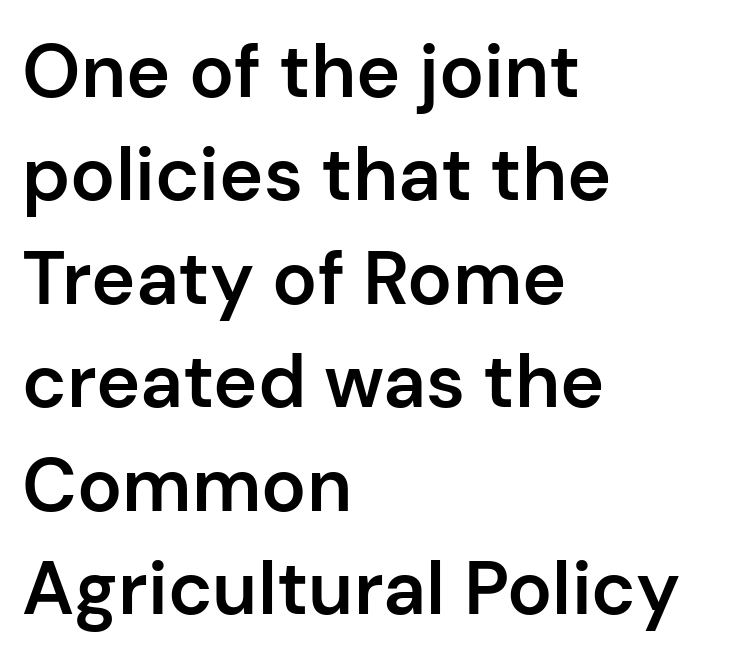
The image shows 75 px semibold sans-serif type, upright; set left-aligned, normal line spacing (1.38x), normal letter spacing, not underlined; low stroke contrast and a medium x-height.
